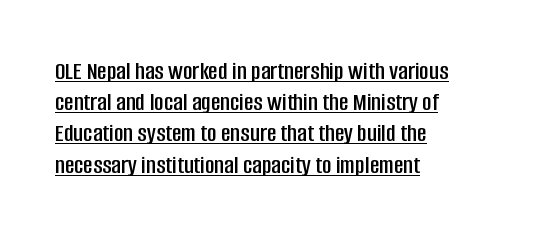
Q: Is the text italic (slanted)? A: No, it is upright.
Q: Is the text underlined? A: Yes.
Q: How is the paragraph aligned? A: Left-aligned.
Q: Is the spacing between letters normal or unusually wide? A: Normal.
